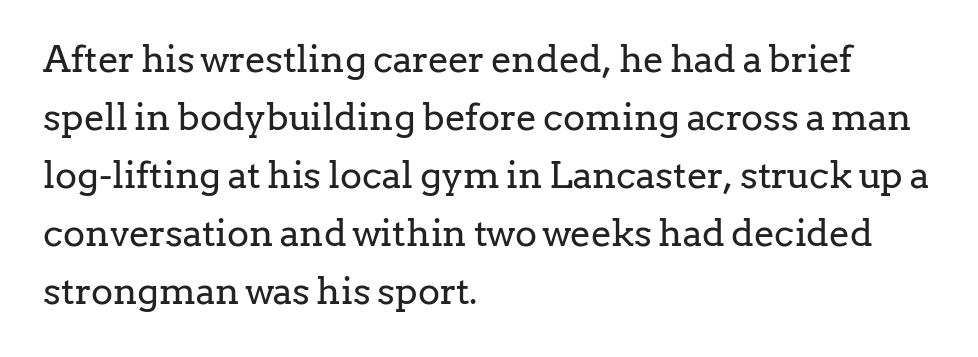
Vertically, the passage feels balanced, rows spaced as you'd expect. Glance below the letters and you will spot only blank space. The letters stand straight up with perfectly vertical stems. Regarding serifs, this sample has them.
